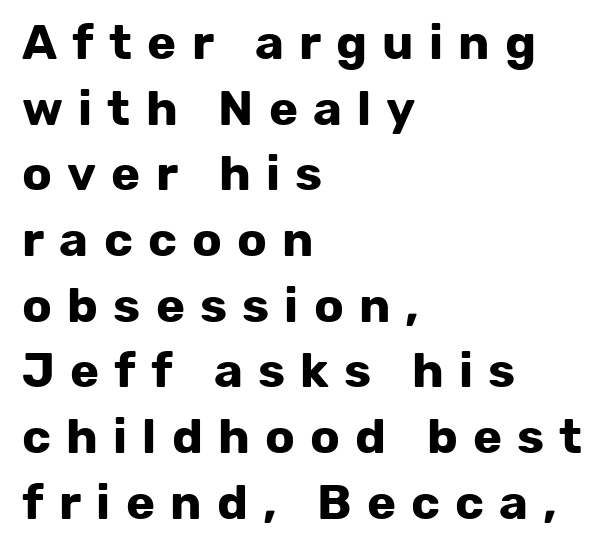
The image shows 49 px bold sans-serif type, upright; set left-aligned, normal line spacing (1.34x), unusually wide letter spacing (+0.31 em), not underlined; low stroke contrast and a medium x-height.
